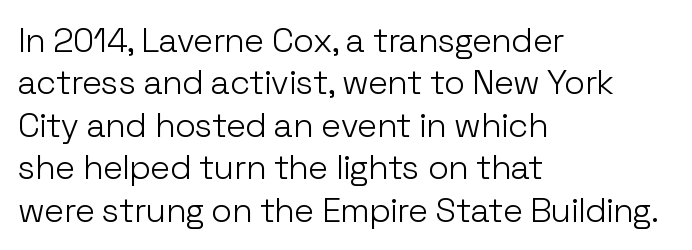
{"serif": "no", "italic": "no", "bold": "no", "weight": "light", "width": "normal", "stroke_contrast": "low", "x_height": "medium", "monospaced": "no", "underline": "no", "align": "left", "line_spacing": "normal", "line_spacing_ratio": 1.25, "letter_spacing": "normal", "letter_spacing_em": 0.0, "glyph_px": 34}
